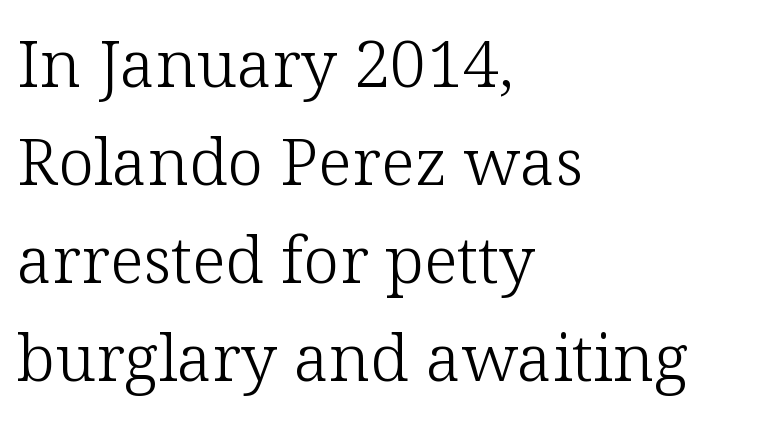
{"serif": "yes", "italic": "no", "bold": "no", "weight": "light", "width": "normal", "stroke_contrast": "low", "x_height": "medium", "monospaced": "no", "underline": "no", "align": "left", "line_spacing": "normal", "line_spacing_ratio": 1.51, "letter_spacing": "normal", "letter_spacing_em": 0.0, "glyph_px": 65}
